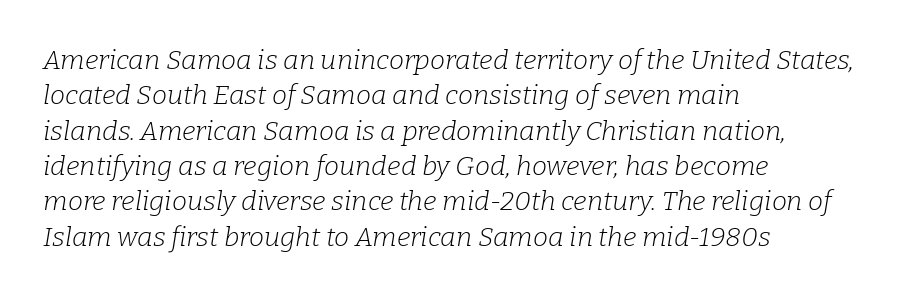
Is the stroke heavy? The answer is a plain regular-or-lighter. Italic? Definitely — the glyphs are oblique. Compared with typical body copy, the letter spacing here is the same. Casual observation: everything's shoved over to the left.
